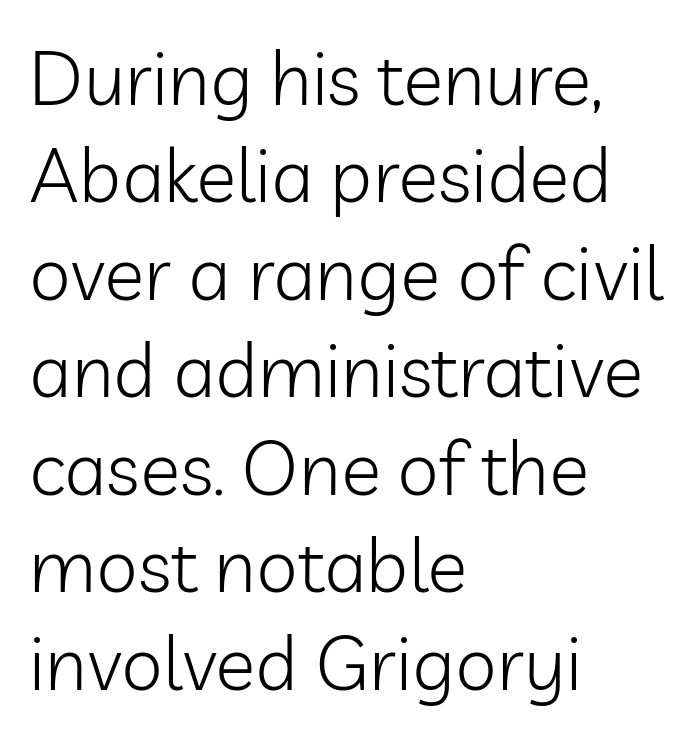
Q: Is the text bold? A: No.
Q: Is the text italic (slanted)? A: No, it is upright.
Q: Is the typeface a serif or a sans-serif typeface? A: Sans-serif.
Q: Is the text underlined? A: No.
Q: How is the paragraph aligned? A: Left-aligned.
Q: Is the spacing between letters normal or unusually wide? A: Normal.
Q: Is the spacing between lines tight, normal or loose? A: Normal.
Q: Width (condensed, normal, or wide)? A: Normal.
Q: Stroke contrast? A: Low.
Q: x-height? A: Medium.
Q: Monospaced? A: No.
